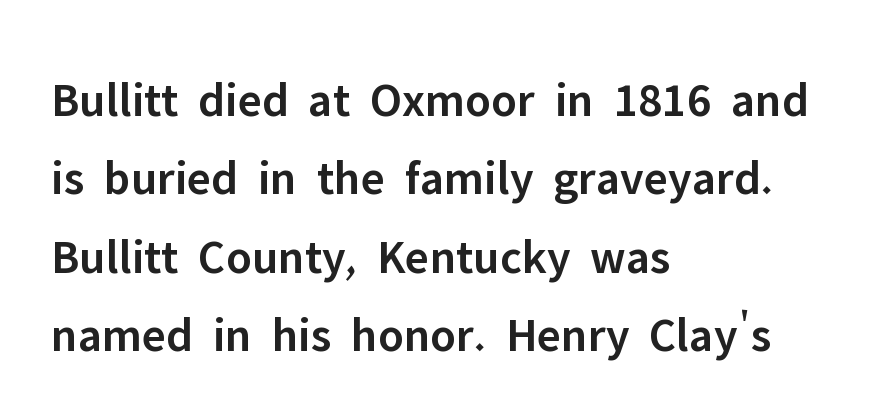
Q: Is the text bold? A: Semi-bold.
Q: Is the text italic (slanted)? A: No, it is upright.
Q: Is the typeface a serif or a sans-serif typeface? A: Sans-serif.
Q: Is the text underlined? A: No.
Q: How is the paragraph aligned? A: Left-aligned.
Q: Is the spacing between letters normal or unusually wide? A: Normal.
Q: Is the spacing between lines tight, normal or loose? A: Normal.
Q: Width (condensed, normal, or wide)? A: Normal.
Q: Stroke contrast? A: Low.
Q: x-height? A: Medium.
Q: Monospaced? A: No.
